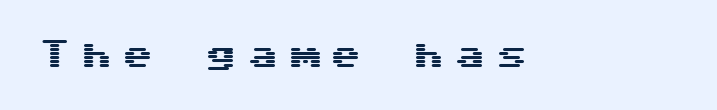
{"serif": "no", "italic": "no", "width": "wide", "stroke_contrast": "medium", "x_height": "medium", "underline": "no", "letter_spacing": "wide", "letter_spacing_em": 0.34, "glyph_px": 31}
